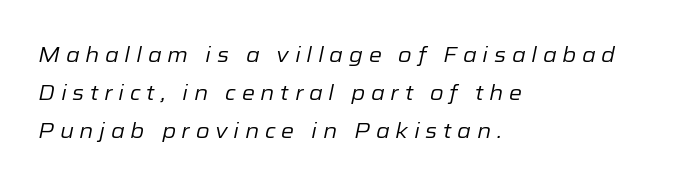
The image shows 21 px text type, italic (leaning right); set left-aligned, line spacing 1.8x, unusually wide letter spacing (+0.27 em), not underlined.
